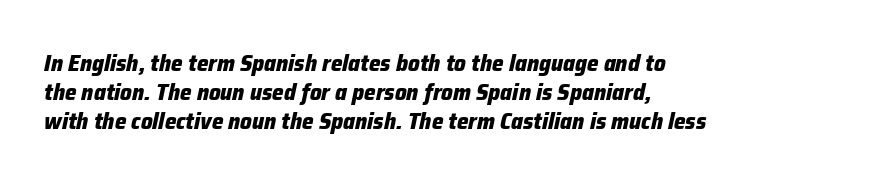
{"italic": "yes", "lean": "right", "slant_degrees": 12, "bold": "yes", "underline": "no", "align": "left", "line_spacing": "normal", "line_spacing_ratio": 1.27, "letter_spacing": "normal", "letter_spacing_em": 0.0, "glyph_px": 23}
